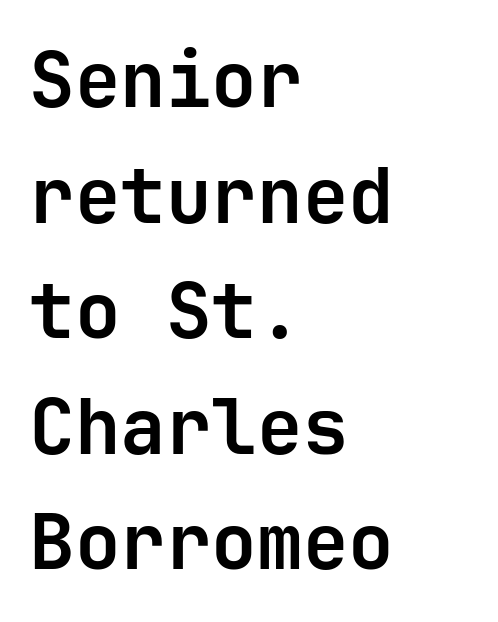
{"serif": "no", "italic": "no", "bold": "yes", "weight": "bold", "width": "normal", "stroke_contrast": "low", "x_height": "medium", "monospaced": "yes", "underline": "no", "align": "left", "line_spacing": "normal", "line_spacing_ratio": 1.52, "letter_spacing": "normal", "letter_spacing_em": 0.0, "glyph_px": 76}
